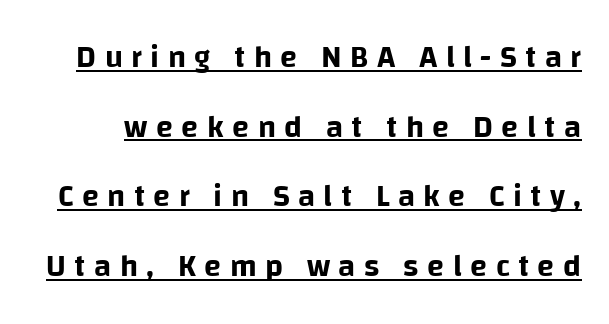
Q: Is the text italic (slanted)? A: No, it is upright.
Q: Is the typeface a serif or a sans-serif typeface? A: Sans-serif.
Q: Is the text underlined? A: Yes.
Q: Is the spacing between letters normal or unusually wide? A: Unusually wide.
Q: Is the spacing between lines tight, normal or loose? A: Loose.
Q: Width (condensed, normal, or wide)? A: Normal.
Q: Stroke contrast? A: Low.
Q: x-height? A: Large.
Q: Monospaced? A: No.
